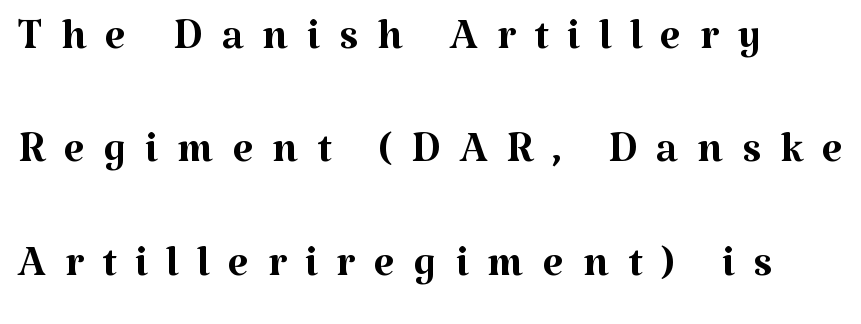
Q: Is the text bold? A: No.
Q: Is the text italic (slanted)? A: No, it is upright.
Q: Is the typeface a serif or a sans-serif typeface? A: Serif.
Q: Is the text underlined? A: No.
Q: Is the spacing between letters normal or unusually wide? A: Unusually wide.
Q: Width (condensed, normal, or wide)? A: Normal.
Q: Stroke contrast? A: Medium.
Q: x-height? A: Medium.
Q: Monospaced? A: No.
